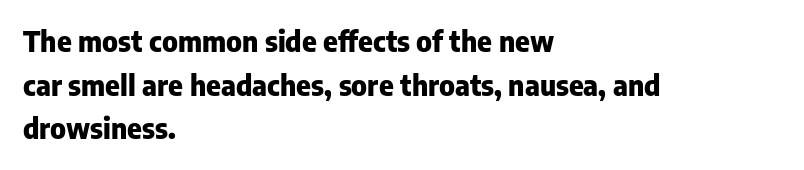
Style check: upright. Is this a fixed-width face? No — the glyphs have proportional, varying widths. These lines are set flush left with a ragged right edge. The space beneath each line is pristine and unruled. Set as a true bold cut, around the 700 mark.
